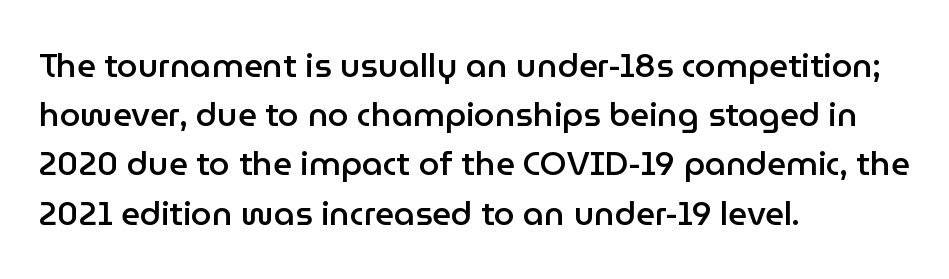
The image shows 33 px semibold sans-serif type, upright; set left-aligned, normal line spacing (1.49x), normal letter spacing, not underlined; low stroke contrast and a medium x-height.
